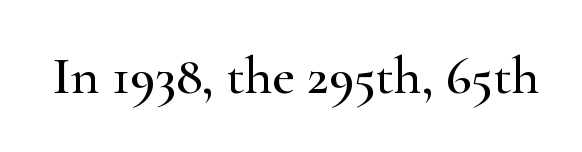
{"serif": "yes", "italic": "no", "width": "wide", "stroke_contrast": "high", "x_height": "small", "monospaced": "no", "underline": "no", "letter_spacing": "normal", "letter_spacing_em": 0.0, "glyph_px": 54}
